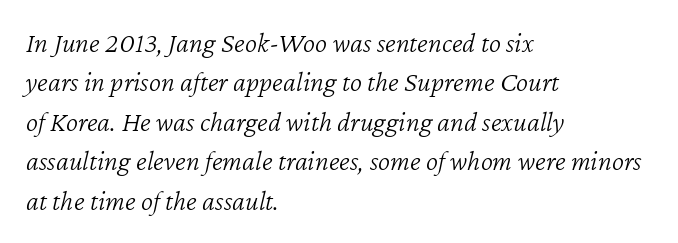
Q: Is the text bold? A: No.
Q: Is the text italic (slanted)? A: Yes, it leans right by about 12 degrees.
Q: Is the text underlined? A: No.
Q: How is the paragraph aligned? A: Left-aligned.
Q: Is the spacing between letters normal or unusually wide? A: Normal.
Q: Is the spacing between lines tight, normal or loose? A: Normal.
Q: Width (condensed, normal, or wide)? A: Normal.
Q: Stroke contrast? A: Low.
Q: x-height? A: Medium.
Q: Monospaced? A: No.
